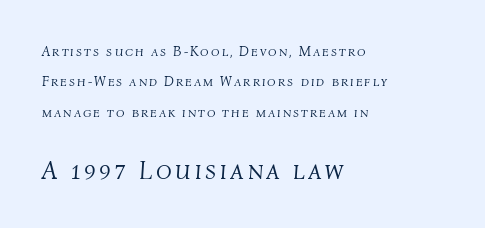
{"italic": "yes", "lean": "right", "slant_degrees": 4, "bold": "no", "underline": "no", "align": "left", "line_spacing": "loose", "line_spacing_ratio": 2.17, "larger_block": "second", "size_ratio": 1.86, "glyph_px": 26}
